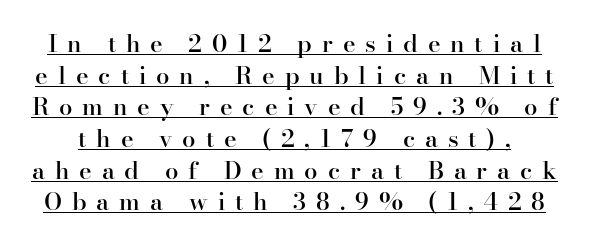
Q: Is the text bold? A: Semi-bold.
Q: Is the text italic (slanted)? A: No, it is upright.
Q: Is the text underlined? A: Yes.
Q: Is the spacing between letters normal or unusually wide? A: Unusually wide.
Q: Is the spacing between lines tight, normal or loose? A: Normal.
